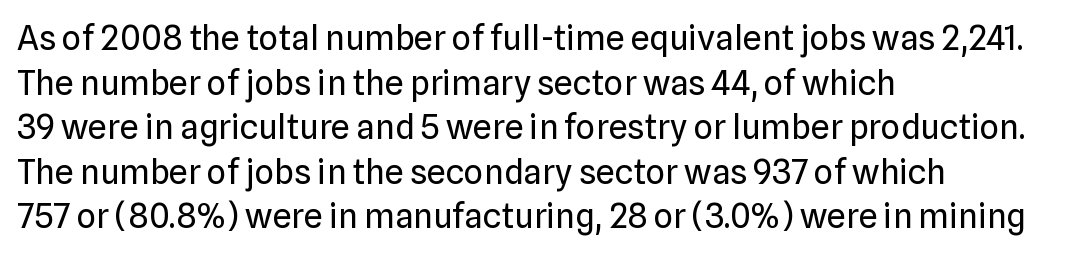
Q: Is the text bold? A: No.
Q: Is the text italic (slanted)? A: No, it is upright.
Q: Is the typeface a serif or a sans-serif typeface? A: Sans-serif.
Q: Is the text underlined? A: No.
Q: How is the paragraph aligned? A: Left-aligned.
Q: Is the spacing between letters normal or unusually wide? A: Normal.
Q: Is the spacing between lines tight, normal or loose? A: Normal.
Q: Width (condensed, normal, or wide)? A: Normal.
Q: Stroke contrast? A: Low.
Q: x-height? A: Medium.
Q: Monospaced? A: No.
